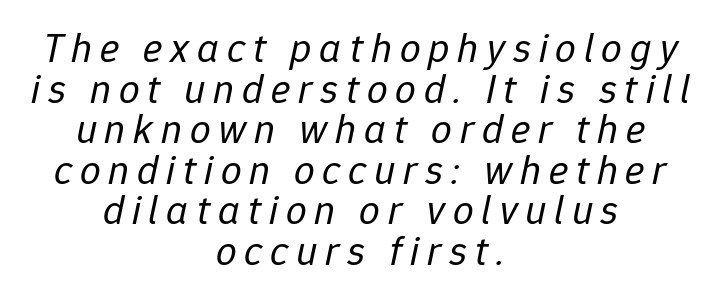
The image shows 41 px regular-weight type, italic (leaning right); set centered, tight line spacing (0.99x), not underlined; low stroke contrast and a medium x-height.
